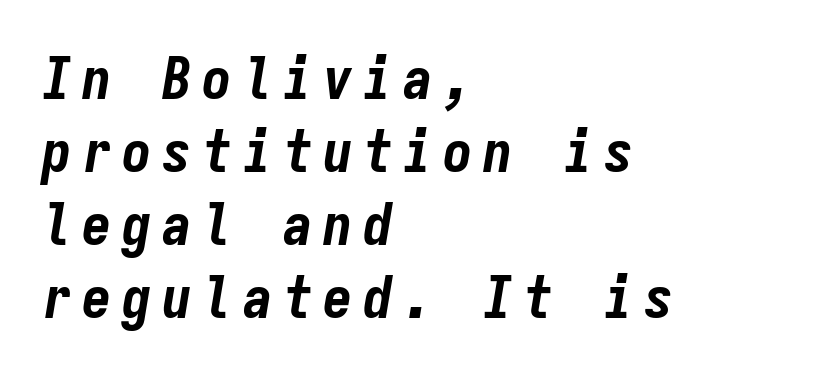
{"italic": "yes", "lean": "right", "slant_degrees": 9, "bold": "yes", "weight": "bold", "width": "condensed", "stroke_contrast": "low", "x_height": "medium", "monospaced": "yes", "underline": "no", "align": "left", "line_spacing_ratio": 1.24, "glyph_px": 59}
